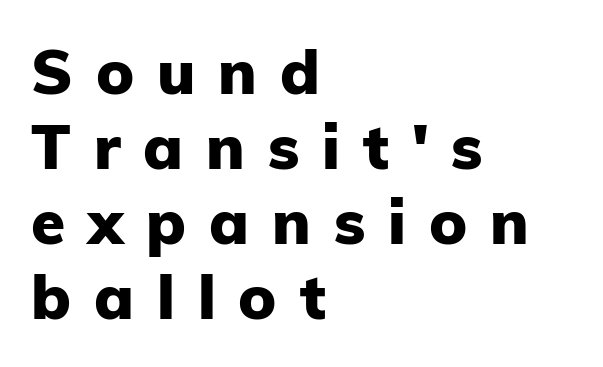
{"serif": "no", "italic": "no", "bold": "yes", "weight": "heavy", "width": "normal", "stroke_contrast": "low", "x_height": "medium", "monospaced": "no", "underline": "no", "align": "left", "line_spacing_ratio": 1.21, "letter_spacing": "wide", "letter_spacing_em": 0.37, "glyph_px": 62}
